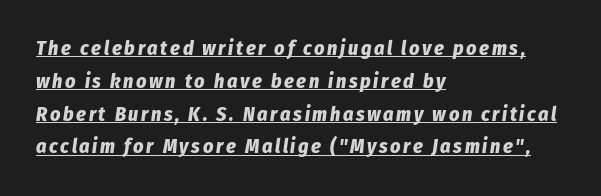
The image shows 20 px bold type, italic (leaning right); set left-aligned, normal line spacing (1.64x), underlined.
